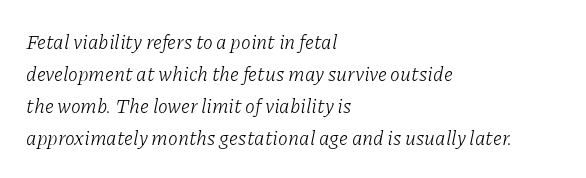
Q: Is the text bold? A: No.
Q: Is the text italic (slanted)? A: Yes, it leans right by about 11 degrees.
Q: Is the text underlined? A: No.
Q: How is the paragraph aligned? A: Left-aligned.
Q: Is the spacing between letters normal or unusually wide? A: Normal.
Q: Is the spacing between lines tight, normal or loose? A: Normal.
